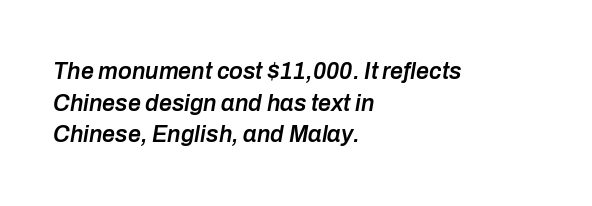
The axis of the letterforms is tilted away from vertical. The tracking reads as untouched default to a designer's eye. The ragged edge is on the right, which tells us the setting is flush left. On the weight axis this lands at semibold, roughly 600.
